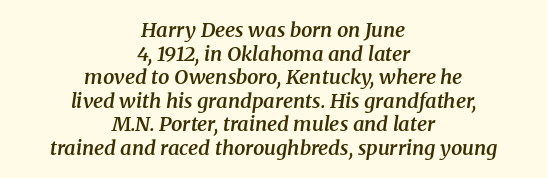
The image shows 20 px text type, italic (leaning right); set centered, line spacing 1.18x, normal letter spacing, not underlined.
